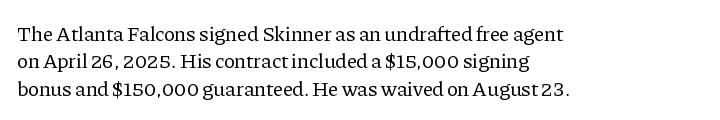
Reading down the block, your eye returns to a fixed left position each line. The weight tops out at a normal text grade. Interline gaps are of average width in this sample. The letters sit at their default tracking, neither squeezed nor spread.
